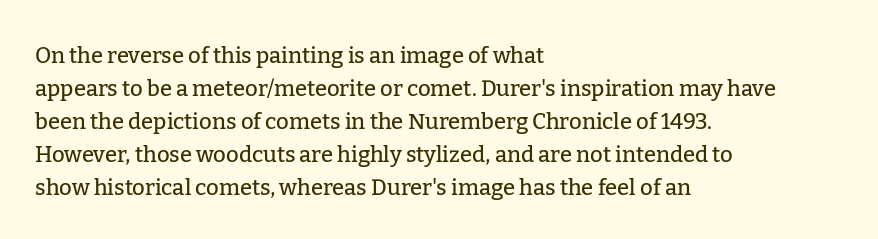
Q: Is the text italic (slanted)? A: No, it is upright.
Q: Is the text underlined? A: No.
Q: How is the paragraph aligned? A: Left-aligned.
Q: Is the spacing between letters normal or unusually wide? A: Normal.
Q: Is the spacing between lines tight, normal or loose? A: Normal.
